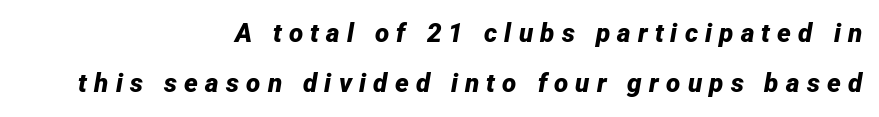
Compared with ordinary roman type, these characters are visibly tilted. These lines have a slow, spaced-out rhythm from letter to letter. A student would call this right alignment; a typographer would say flush right, rag left. The baseline area is clear. On the weight axis this lands at bold, roughly 700. Summary of vertical rhythm: relaxed, with wide interline spacing.
